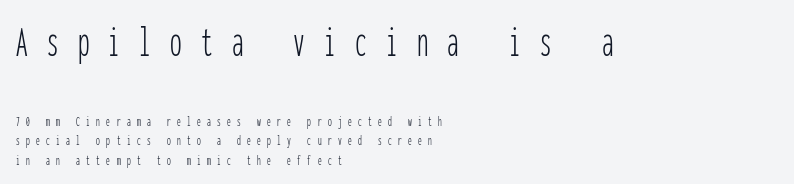
The image shows 46 px thin, condensed sans-serif type, upright, monospaced; set left-aligned, normal line spacing (1.3x), unusually wide letter spacing (+0.42 em), not underlined; the first (top) block is 3.07x larger; low stroke contrast and a medium x-height.
